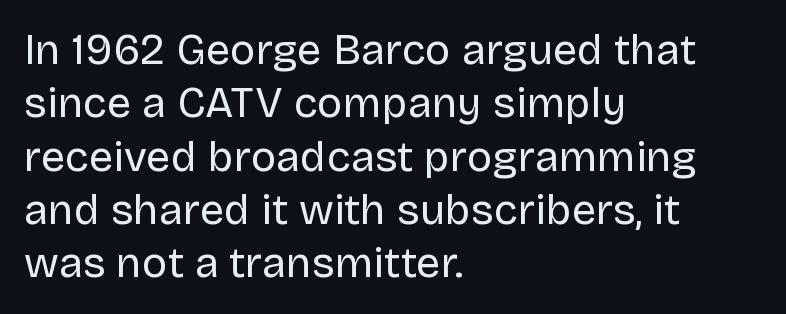
{"serif": "no", "italic": "no", "bold": "no", "weight": "regular", "width": "normal", "stroke_contrast": "low", "x_height": "large", "monospaced": "no", "underline": "no", "align": "left", "line_spacing_ratio": 1.24, "letter_spacing": "normal", "letter_spacing_em": 0.0, "glyph_px": 43}
